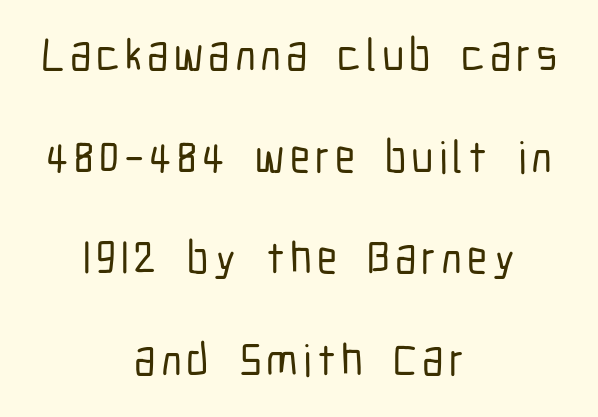
The image shows 45 px condensed sans-serif type, upright; set centered, loose line spacing (2.26x), not underlined; low stroke contrast and a medium x-height.
